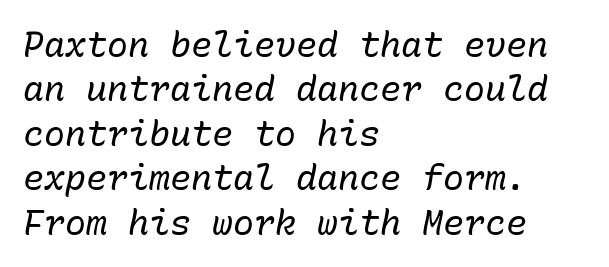
Q: Is the text bold? A: No.
Q: Is the text italic (slanted)? A: Yes, it leans right by about 10 degrees.
Q: Is the text underlined? A: No.
Q: How is the paragraph aligned? A: Left-aligned.
Q: Is the spacing between letters normal or unusually wide? A: Normal.
Q: Is the spacing between lines tight, normal or loose? A: Normal.
Q: Width (condensed, normal, or wide)? A: Normal.
Q: Stroke contrast? A: Low.
Q: x-height? A: Medium.
Q: Monospaced? A: Yes.
